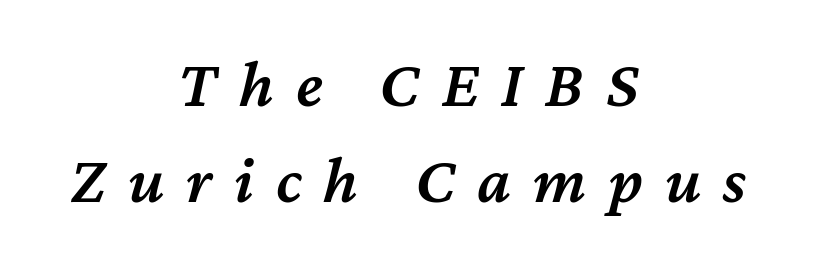
This sample uses an oblique cut, with every glyph tilted off the vertical. Every letter is mildly thick-stroked: semibold rather than bold. A centered setting, common on invitations and titles, is used for this passage. Think of a printed novel: that variable character pitch is what you see here. The space directly below the letters is spotless. Vertically, the passage feels balanced, rows spaced as you'd expect.
